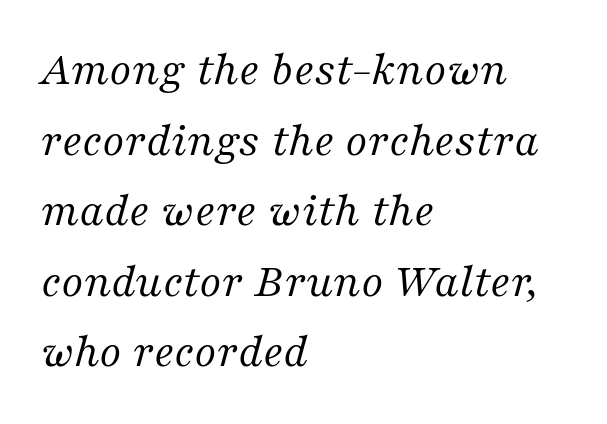
Varying glyph widths throughout — classic text-font behaviour. Leftover space on each line is placed entirely after the last word. This is oblique type, the kind used for emphasis or titles. Does extra space separate the letters? No, they use regular spacing.
